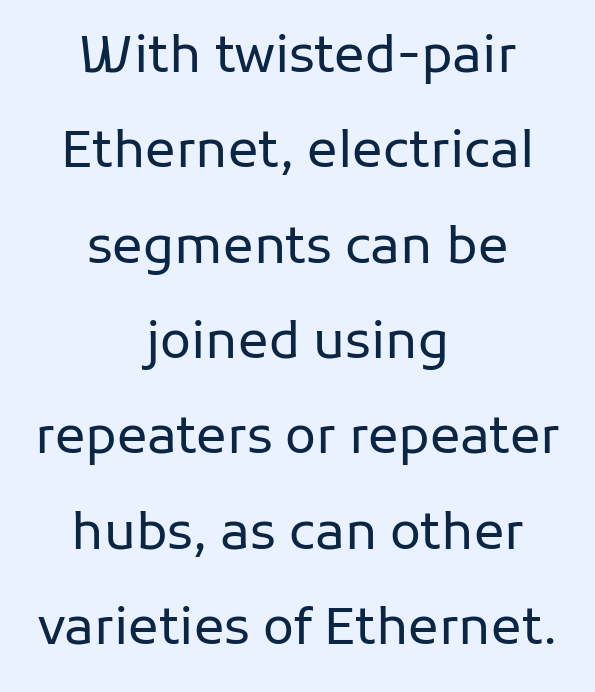
The letters sit at their default tracking, neither squeezed nor spread. Plain, unruled lines of type. The letters stand straight up with perfectly vertical stems. Do the characters align in a grid? No, the font is proportional. The font sits on the lighter half of the weight spectrum, regular included. Typeset on center — no edge is straight.
